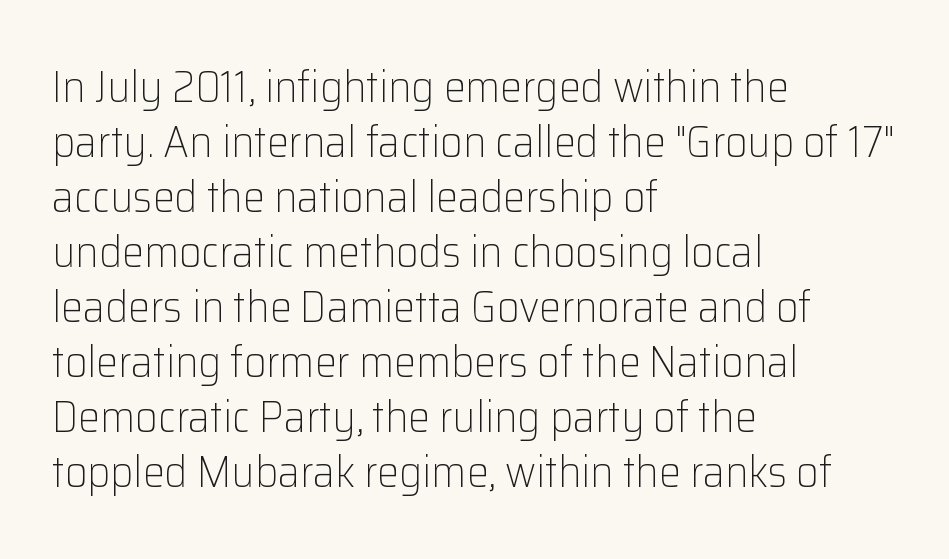
This sample keeps an unexceptional amount of space between lines. Typeset ragged right — the left edge is the straight one. The letters stand straight up with perfectly vertical stems. This sample has the flowing, uneven cadence of proportional lettering. Glyph-to-glyph distance matches everyday printed text. Nothing heavy about these letters — not bold at all.
